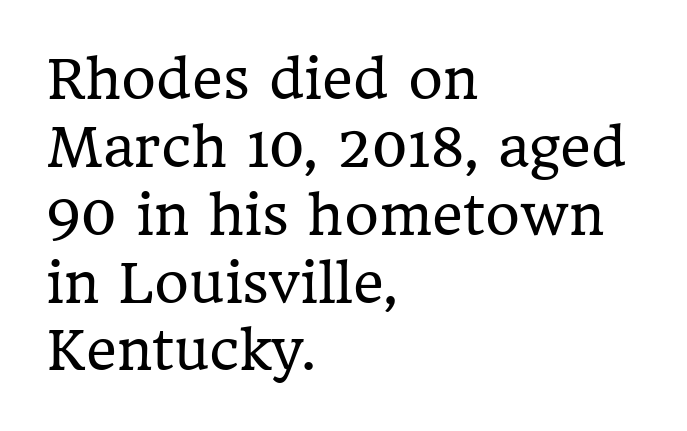
{"serif": "yes", "italic": "no", "bold": "no", "weight": "regular", "width": "normal", "stroke_contrast": "low", "x_height": "medium", "monospaced": "no", "underline": "no", "align": "left", "line_spacing": "normal", "line_spacing_ratio": 1.28, "letter_spacing": "normal", "letter_spacing_em": 0.0, "glyph_px": 53}
